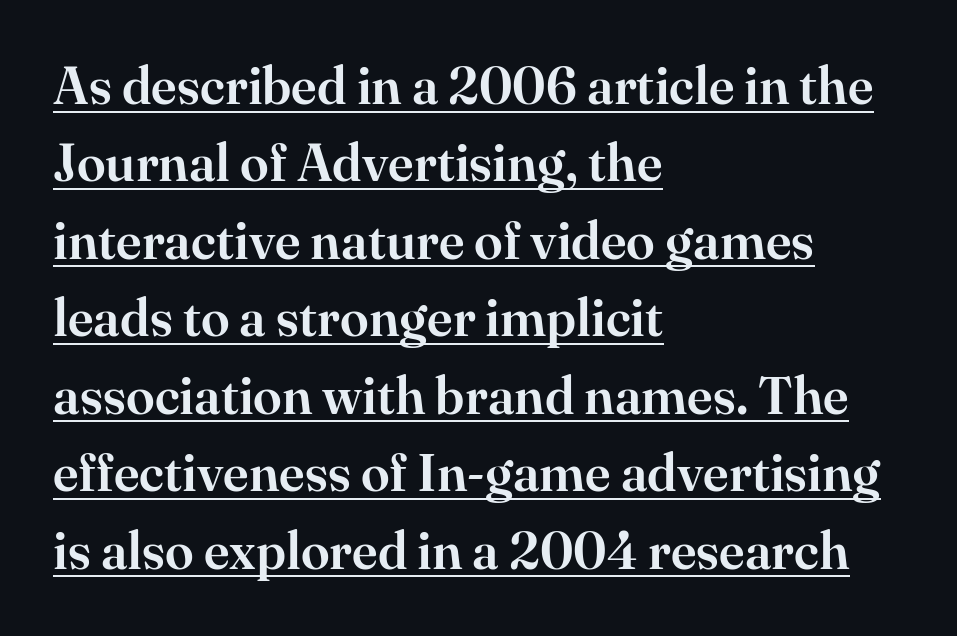
These lines keep a tight, regular rhythm from letter to letter. Horizontal alignment here is leftward, the default for most running prose. Classification — serif. Each letter keeps its own natural width here, so spacing adapts to shape. These lines sit exactly where default settings would place them.
